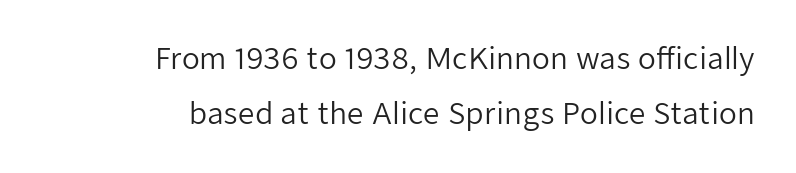
Q: Is the text bold? A: No.
Q: Is the text italic (slanted)? A: No, it is upright.
Q: Is the typeface a serif or a sans-serif typeface? A: Sans-serif.
Q: Is the text underlined? A: No.
Q: How is the paragraph aligned? A: Right-aligned.
Q: Is the spacing between letters normal or unusually wide? A: Normal.
Q: Is the spacing between lines tight, normal or loose? A: Loose.
Q: Width (condensed, normal, or wide)? A: Normal.
Q: Stroke contrast? A: Low.
Q: x-height? A: Medium.
Q: Monospaced? A: No.
